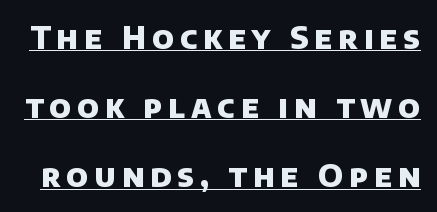
The image shows 31 px heavy sans-serif type; set loose line spacing (2.23x), underlined; low stroke contrast and a large x-height.
